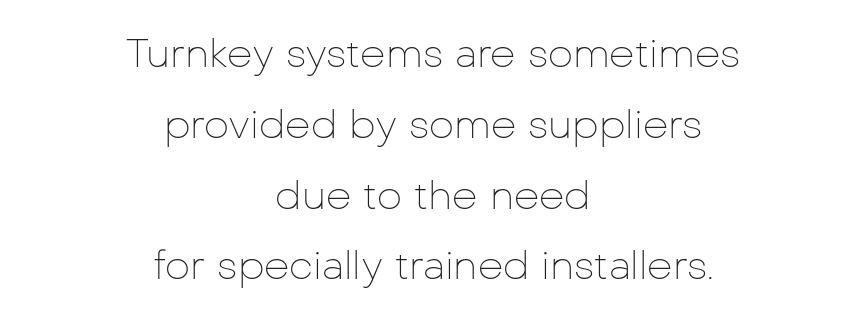
The image shows 40 px thin sans-serif type, upright; set centered, line spacing 1.77x, normal letter spacing, not underlined; low stroke contrast and a medium x-height.
